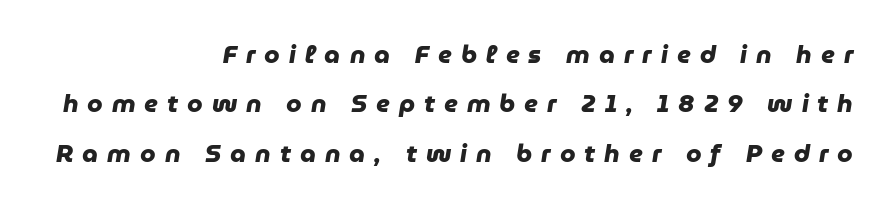
The image shows 25 px bold type; set right-aligned, loose line spacing (1.98x), unusually wide letter spacing (+0.36 em), not underlined.
